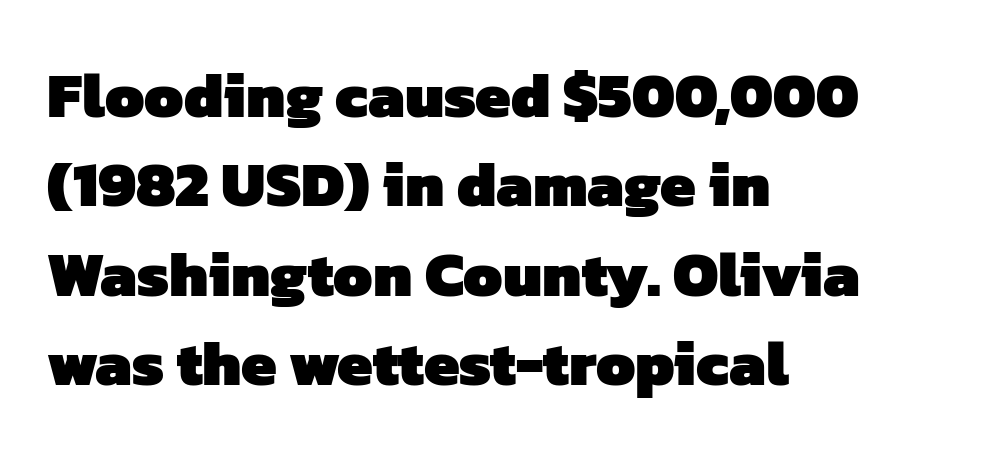
Q: Is the text bold? A: Yes.
Q: Is the typeface a serif or a sans-serif typeface? A: Sans-serif.
Q: Is the text underlined? A: No.
Q: How is the paragraph aligned? A: Left-aligned.
Q: Is the spacing between letters normal or unusually wide? A: Normal.
Q: Is the spacing between lines tight, normal or loose? A: Normal.
Q: Width (condensed, normal, or wide)? A: Normal.
Q: Stroke contrast? A: Low.
Q: x-height? A: Medium.
Q: Monospaced? A: No.
